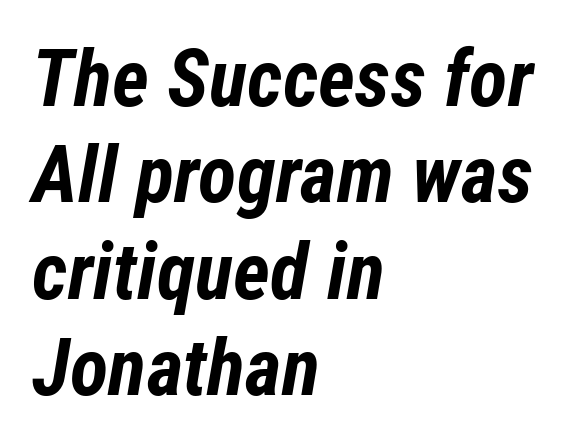
{"italic": "yes", "lean": "right", "slant_degrees": 12, "bold": "yes", "weight": "bold", "width": "condensed", "stroke_contrast": "low", "x_height": "medium", "monospaced": "no", "underline": "no", "align": "left", "line_spacing_ratio": 1.22, "letter_spacing": "normal", "letter_spacing_em": 0.0, "glyph_px": 79}
